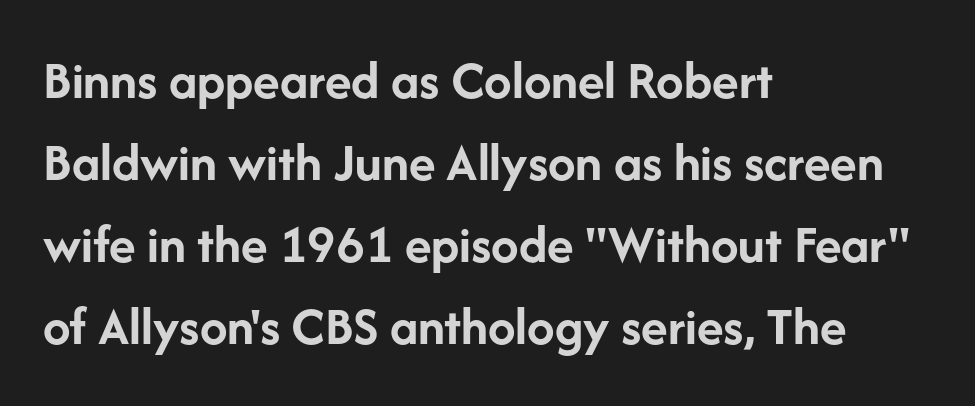
Q: Is the text bold? A: Yes.
Q: Is the text italic (slanted)? A: No, it is upright.
Q: Is the typeface a serif or a sans-serif typeface? A: Sans-serif.
Q: Is the text underlined? A: No.
Q: How is the paragraph aligned? A: Left-aligned.
Q: Is the spacing between letters normal or unusually wide? A: Normal.
Q: Is the spacing between lines tight, normal or loose? A: Normal.
Q: Width (condensed, normal, or wide)? A: Normal.
Q: Stroke contrast? A: Low.
Q: x-height? A: Medium.
Q: Monospaced? A: No.
